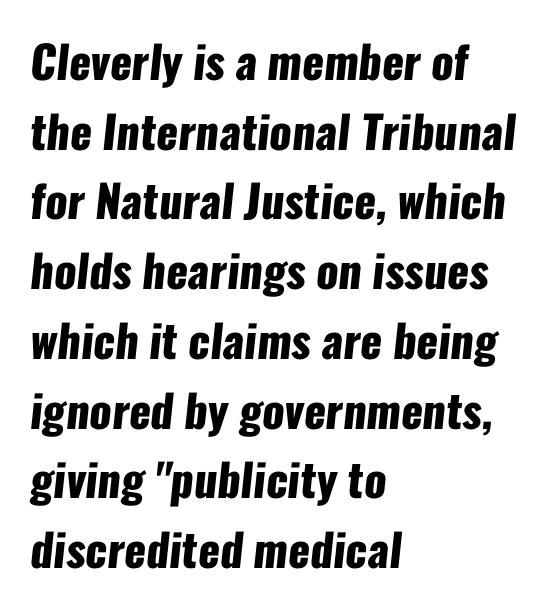
Typographically, this falls in the sans-serif category. The typesetter chose a ragged-right arrangement here. In terms of weight, the rendering is a true, heavy bold. This rendering leaves character spacing at its baseline value.
